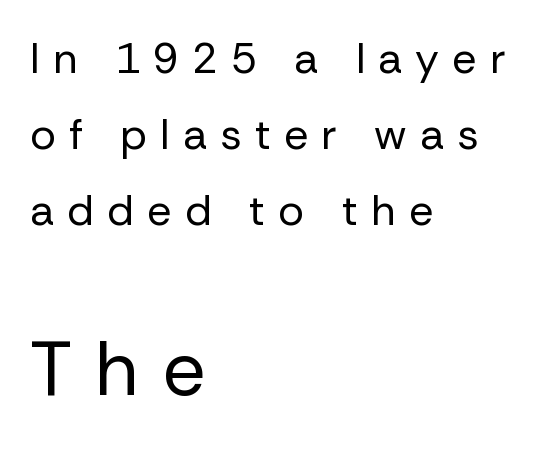
The tracking jumps out immediately: characters are airy and widely separated. Is this a heavy cut? Hardly; it is regular or lighter. Posture: upright roman. The typesetter chose a ragged-right arrangement here. The designer gave the closing block more size than the opening block. What kind of face is this? One without serifs — a sans.
